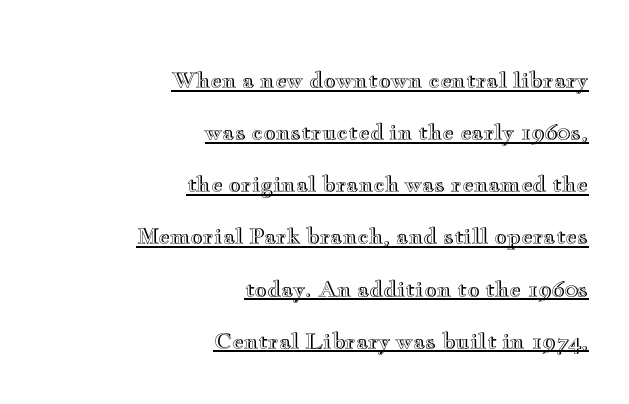
The lettering stays uniformly vertical, giving the passage a roman look. Is the block centered? No — it sits flush against the right margin. Vertically, the passage feels expansive, rows floating well apart. Honestly, the underline is the first thing you notice here.
